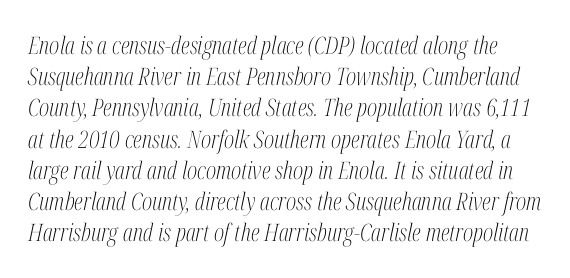
{"italic": "yes", "lean": "right", "slant_degrees": 12, "bold": "no", "underline": "no", "line_spacing": "normal", "line_spacing_ratio": 1.3, "letter_spacing": "normal", "letter_spacing_em": 0.0, "glyph_px": 24}
